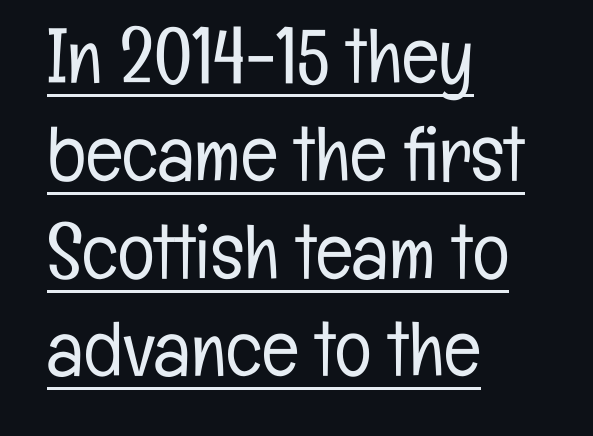
{"serif": "no", "italic": "no", "bold": "no", "weight": "light", "width": "condensed", "stroke_contrast": "low", "x_height": "medium", "monospaced": "no", "underline": "yes", "align": "left", "line_spacing": "normal", "line_spacing_ratio": 1.27, "letter_spacing": "normal", "letter_spacing_em": 0.0, "glyph_px": 77}
